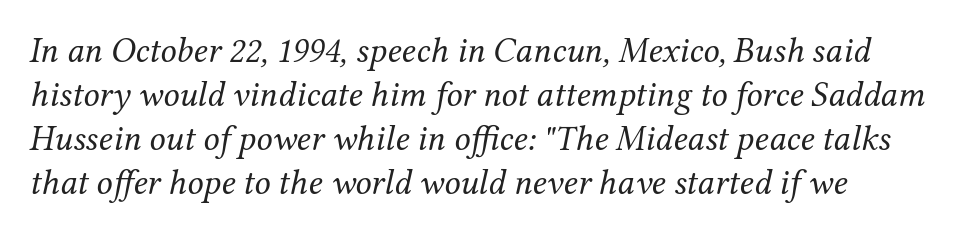
A typesetter would call this zero additional tracking. The text was rendered using a seriffed face with decorative stroke endings. Glance below the letters and you will spot only blank space. The face used here is proportionally spaced, like ordinary book or web type.
